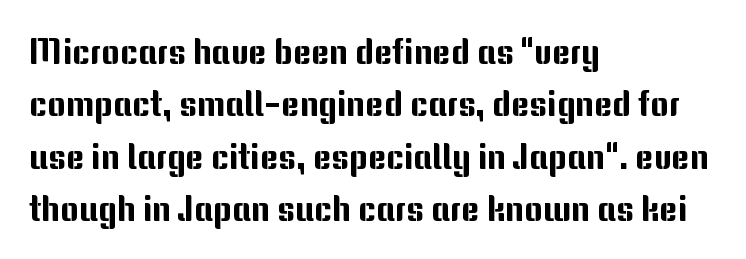
The image shows 35 px sans-serif type, upright; set left-aligned, normal line spacing (1.5x), normal letter spacing, not underlined; medium stroke contrast and a medium x-height.
